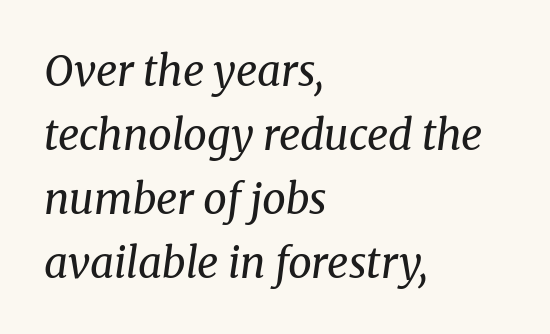
Q: Is the text bold? A: No.
Q: Is the text italic (slanted)? A: Yes, it leans right by about 8 degrees.
Q: Is the typeface a serif or a sans-serif typeface? A: Serif.
Q: Is the text underlined? A: No.
Q: How is the paragraph aligned? A: Left-aligned.
Q: Is the spacing between letters normal or unusually wide? A: Normal.
Q: Is the spacing between lines tight, normal or loose? A: Normal.
Q: Width (condensed, normal, or wide)? A: Normal.
Q: Stroke contrast? A: Medium.
Q: x-height? A: Medium.
Q: Monospaced? A: No.
